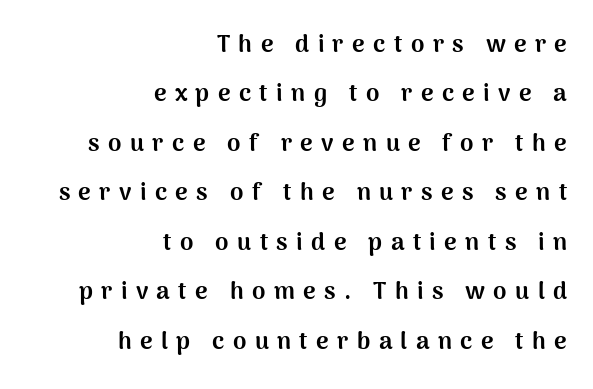
Q: Is the text bold? A: Yes.
Q: Is the text italic (slanted)? A: No, it is upright.
Q: Is the text underlined? A: No.
Q: How is the paragraph aligned? A: Right-aligned.
Q: Is the spacing between letters normal or unusually wide? A: Unusually wide.
Q: Is the spacing between lines tight, normal or loose? A: Loose.
